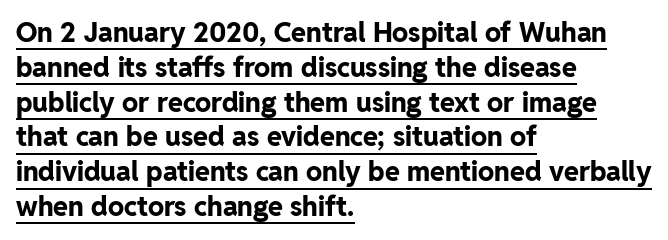
{"italic": "no", "bold": "yes", "underline": "yes", "align": "left", "line_spacing": "normal", "line_spacing_ratio": 1.29, "letter_spacing": "normal", "letter_spacing_em": 0.0, "glyph_px": 27}
